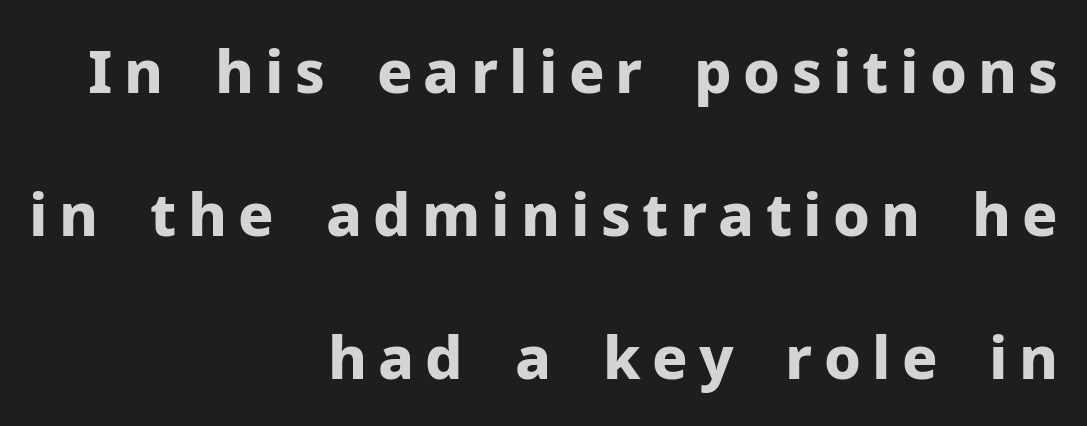
{"serif": "no", "italic": "no", "bold": "yes", "weight": "bold", "width": "normal", "stroke_contrast": "low", "x_height": "medium", "monospaced": "no", "underline": "no", "align": "right", "line_spacing": "loose", "line_spacing_ratio": 2.42, "glyph_px": 59}
